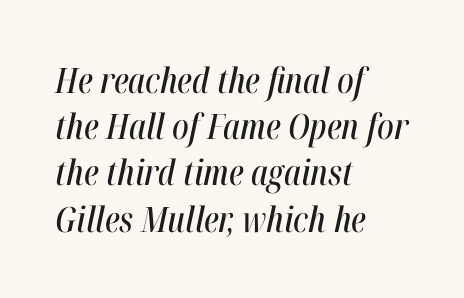
Would a proofreader flag this as italicized? Yes. This rendering uses left alignment, leaving the right contour irregular. Bare-footed words on every line. Reading down the column, the eye jumps a familiar distance to each next line.
